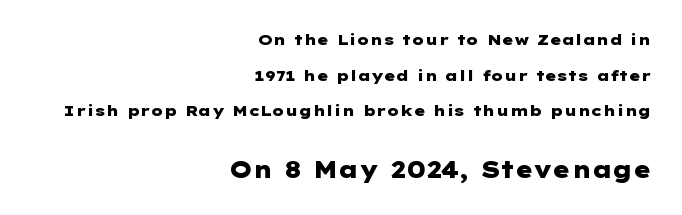
Notice how thick the strokes are: this is what a full bold looks like. If you squint, the bottom block still reads clearly — it's the larger of the two. Words appear dense and cohesive because spacing is normal. Each row of text sits above clean, open space.
